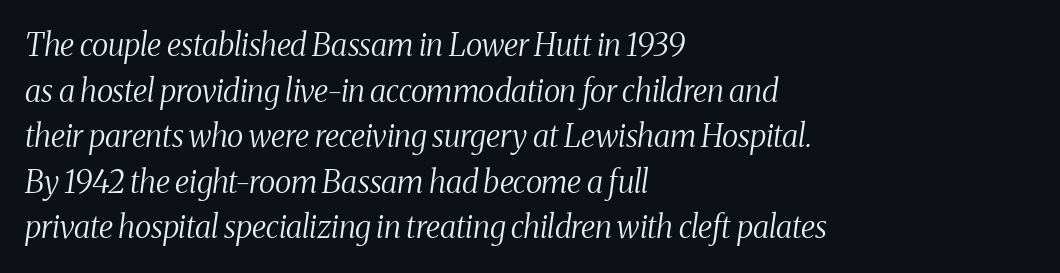
Q: Is the text bold? A: No.
Q: Is the text italic (slanted)? A: Yes, it leans right by about 8 degrees.
Q: Is the typeface a serif or a sans-serif typeface? A: Serif.
Q: Is the text underlined? A: No.
Q: How is the paragraph aligned? A: Left-aligned.
Q: Is the spacing between letters normal or unusually wide? A: Normal.
Q: Is the spacing between lines tight, normal or loose? A: Normal.
Q: Width (condensed, normal, or wide)? A: Condensed.
Q: Stroke contrast? A: Medium.
Q: x-height? A: Medium.
Q: Monospaced? A: No.
